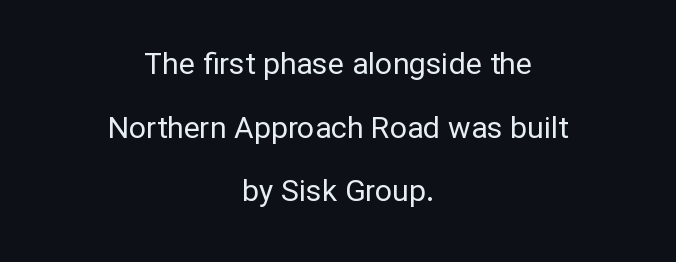
The image shows 30 px regular-weight sans-serif type, upright; set centered, loose line spacing (2.12x), normal letter spacing, not underlined; low stroke contrast and a medium x-height.
